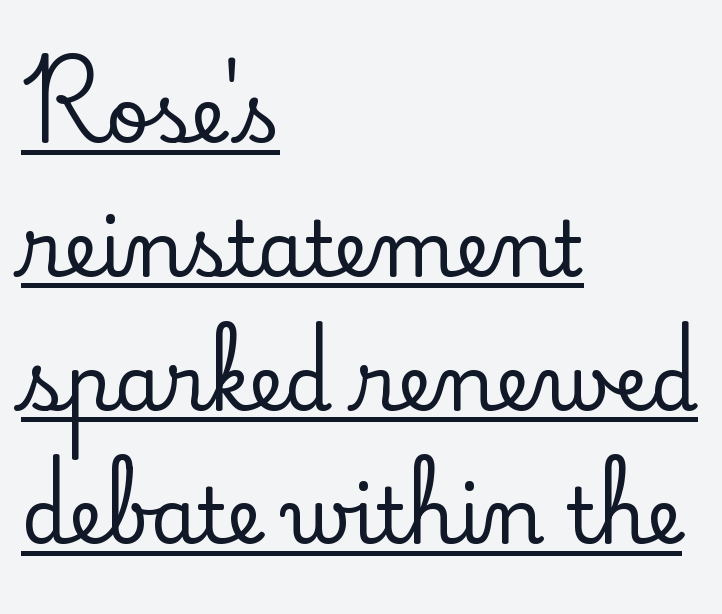
Q: Is the text italic (slanted)? A: No, it is upright.
Q: Is the typeface a serif or a sans-serif typeface? A: Serif.
Q: Is the text underlined? A: Yes.
Q: How is the paragraph aligned? A: Left-aligned.
Q: Is the spacing between letters normal or unusually wide? A: Normal.
Q: Width (condensed, normal, or wide)? A: Normal.
Q: Stroke contrast? A: Low.
Q: x-height? A: Small.
Q: Monospaced? A: No.
